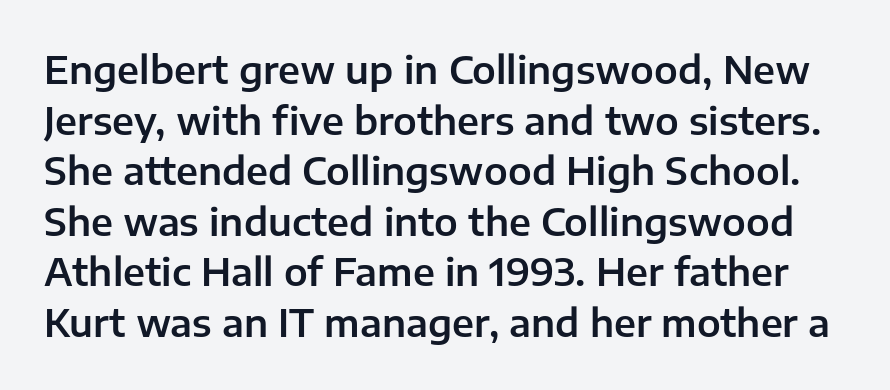
The image shows 38 px sans-serif type, upright; set normal line spacing (1.33x), normal letter spacing, not underlined; low stroke contrast and a medium x-height.
